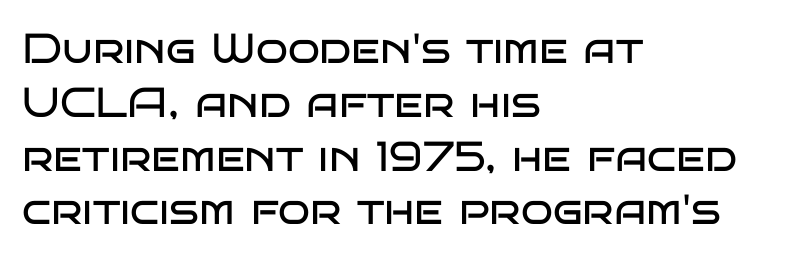
Q: Is the text bold? A: No.
Q: Is the text italic (slanted)? A: No, it is upright.
Q: Is the typeface a serif or a sans-serif typeface? A: Sans-serif.
Q: Is the text underlined? A: No.
Q: How is the paragraph aligned? A: Left-aligned.
Q: Is the spacing between letters normal or unusually wide? A: Normal.
Q: Is the spacing between lines tight, normal or loose? A: Normal.
Q: Width (condensed, normal, or wide)? A: Wide.
Q: Stroke contrast? A: Low.
Q: x-height? A: Large.
Q: Monospaced? A: No.
